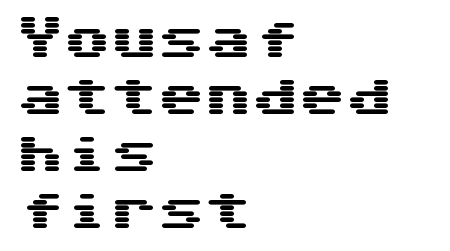
The rendering keeps characters at their native spacing. A bare baseline throughout the passage. The rag falls on the right side of this text block. These lines were composed using upright roman letters. Observe the absence of serifs on each vertical stroke in this sample.
